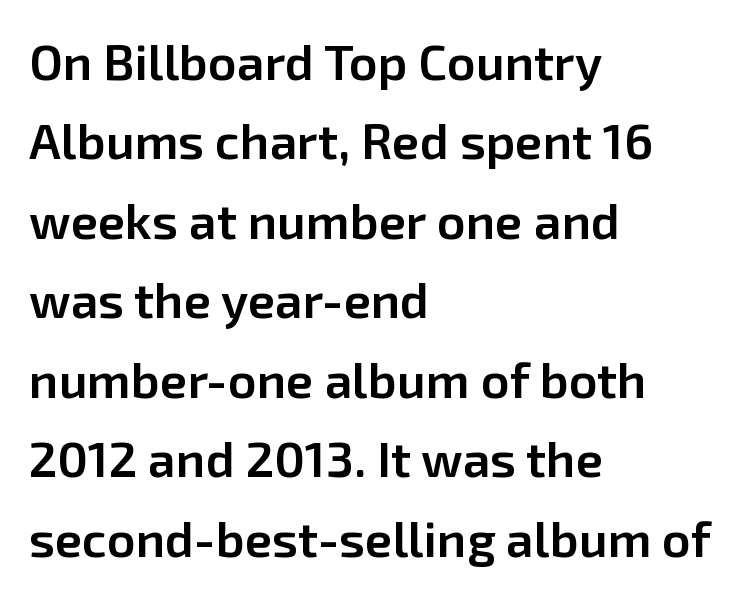
Q: Is the text bold? A: Semi-bold.
Q: Is the text italic (slanted)? A: No, it is upright.
Q: Is the typeface a serif or a sans-serif typeface? A: Sans-serif.
Q: Is the text underlined? A: No.
Q: How is the paragraph aligned? A: Left-aligned.
Q: Is the spacing between letters normal or unusually wide? A: Normal.
Q: Is the spacing between lines tight, normal or loose? A: Normal.
Q: Width (condensed, normal, or wide)? A: Normal.
Q: Stroke contrast? A: Low.
Q: x-height? A: Medium.
Q: Monospaced? A: No.
